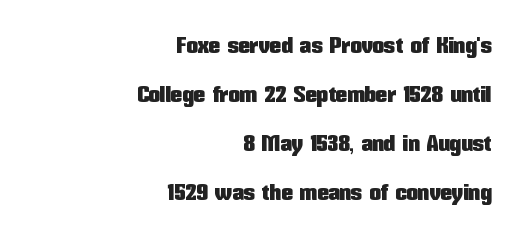
The image shows 23 px text type, upright; set right-aligned, loose line spacing (2.13x), normal letter spacing, not underlined.
